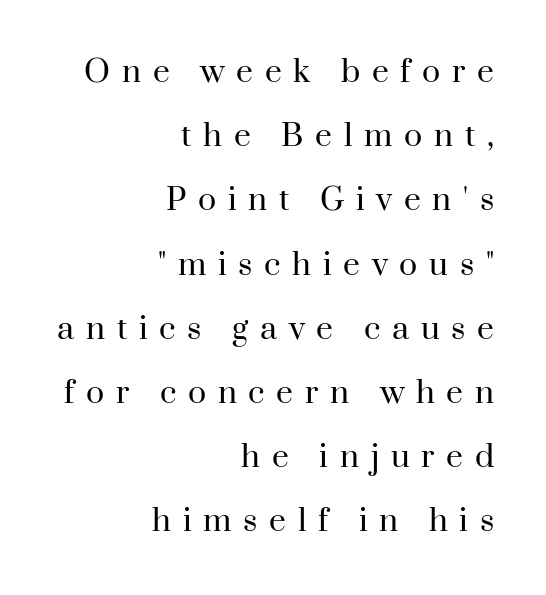
{"serif": "yes", "italic": "no", "bold": "no", "weight": "regular", "width": "normal", "stroke_contrast": "high", "x_height": "small", "monospaced": "no", "underline": "no", "align": "right", "line_spacing": "loose", "line_spacing_ratio": 2.14, "letter_spacing": "wide", "letter_spacing_em": 0.39, "glyph_px": 30}
